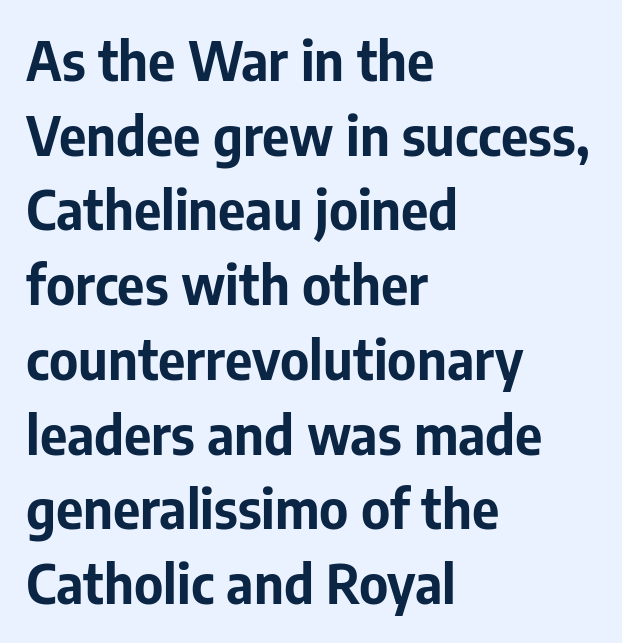
The passage shown has conventional tracking throughout. The letters carry no serifs — their stems end cleanly without finishing strokes. A normal amount of white space separates one row of letters from the next. Notice how the stems are strictly vertical — no italics here. The strokes are fattened all the way to bold. Check the space under the baseline: it is left empty.
